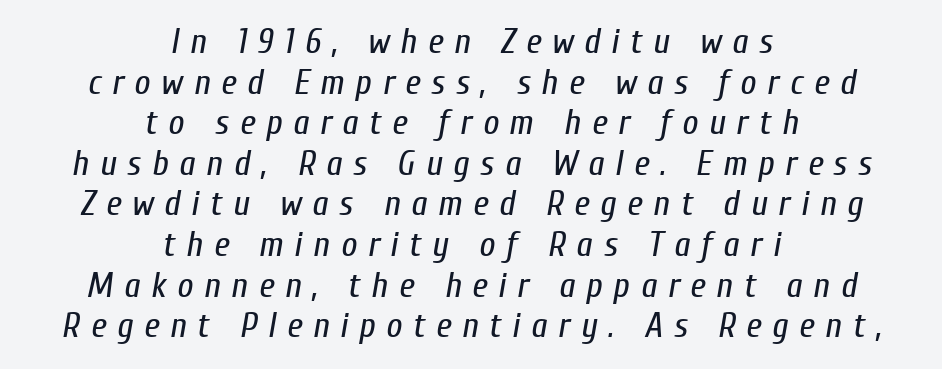
Here the designer chose a conventional face with non-uniform glyph widths. In terms of posture, this sample is oblique. Bold? No — there's no thickening of the strokes. Is the block centered? Yes — each line is placed symmetrically about the middle. Is the letter spacing exaggerated? Yes — the characters are pushed far apart.
